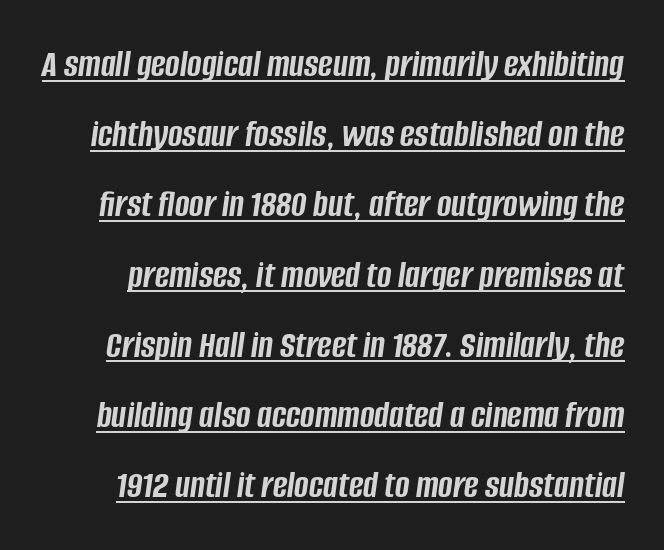
{"italic": "yes", "lean": "right", "slant_degrees": 8, "bold": "yes", "weight": "semibold", "width": "condensed", "stroke_contrast": "low", "x_height": "large", "monospaced": "no", "underline": "yes", "line_spacing_ratio": 1.8, "letter_spacing": "normal", "letter_spacing_em": 0.0, "glyph_px": 39}
